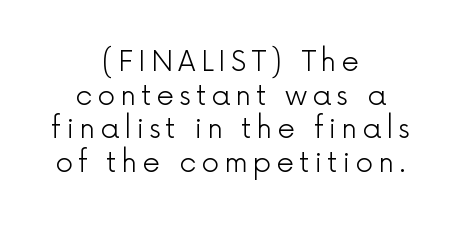
{"serif": "no", "italic": "no", "bold": "no", "weight": "light", "width": "normal", "x_height": "medium", "monospaced": "no", "underline": "no", "align": "center", "line_spacing_ratio": 1.2, "glyph_px": 28}
